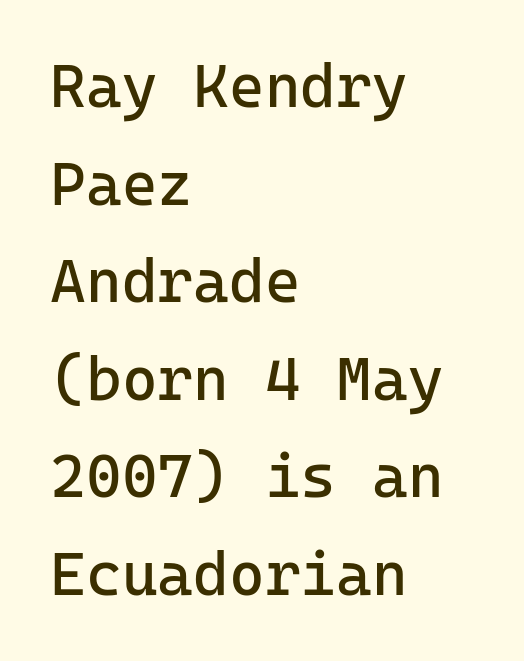
Q: Is the text bold? A: No.
Q: Is the text italic (slanted)? A: No, it is upright.
Q: Is the typeface a serif or a sans-serif typeface? A: Sans-serif.
Q: Is the text underlined? A: No.
Q: How is the paragraph aligned? A: Left-aligned.
Q: Is the spacing between letters normal or unusually wide? A: Normal.
Q: Is the spacing between lines tight, normal or loose? A: Normal.
Q: Width (condensed, normal, or wide)? A: Normal.
Q: Stroke contrast? A: Low.
Q: x-height? A: Medium.
